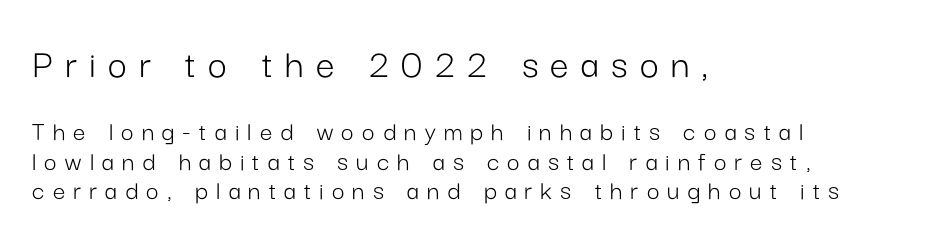
Q: Is the text bold? A: No.
Q: Is the text italic (slanted)? A: No, it is upright.
Q: Is the typeface a serif or a sans-serif typeface? A: Sans-serif.
Q: Is the text underlined? A: No.
Q: How is the paragraph aligned? A: Left-aligned.
Q: Is the spacing between letters normal or unusually wide? A: Unusually wide.
Q: Is the spacing between lines tight, normal or loose? A: Tight.
Q: Which block of text is set in a larger size, the first (top) or the second (bottom)? A: The first (top) one.
Q: Width (condensed, normal, or wide)? A: Normal.
Q: Stroke contrast? A: Low.
Q: x-height? A: Medium.
Q: Monospaced? A: No.
